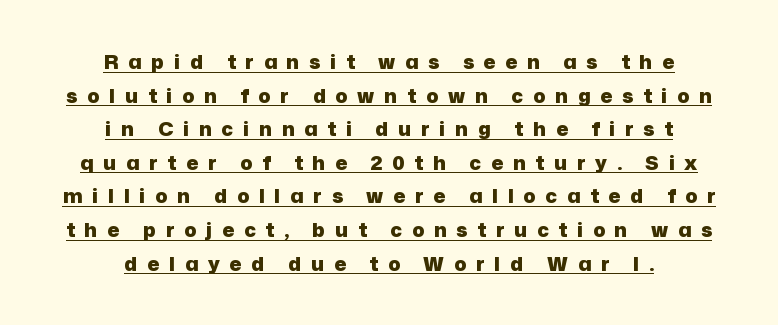
This sample uses an upright cut, with every glyph sitting square on the baseline. Words appear elongated and porous because spacing is wide. In terms of leading, this rendering sits right in the middle. Is the type bold? Yes — the strokes are clearly thick and heavy.
